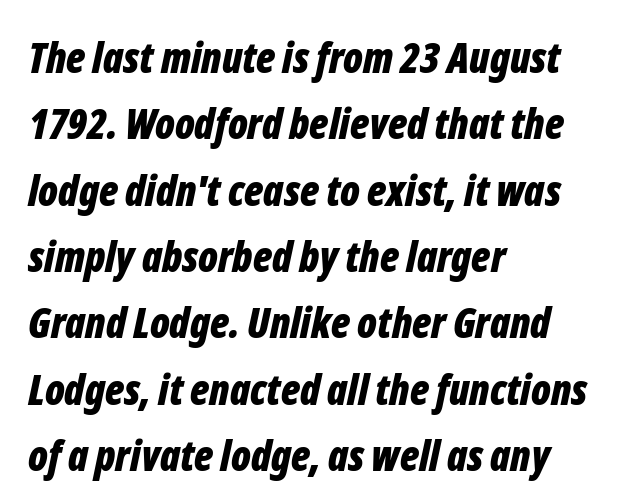
Q: Is the text bold? A: Yes.
Q: Is the text italic (slanted)? A: Yes, it leans right by about 12 degrees.
Q: Is the text underlined? A: No.
Q: How is the paragraph aligned? A: Left-aligned.
Q: Is the spacing between letters normal or unusually wide? A: Normal.
Q: Is the spacing between lines tight, normal or loose? A: Normal.
Q: Width (condensed, normal, or wide)? A: Condensed.
Q: Stroke contrast? A: Low.
Q: x-height? A: Medium.
Q: Monospaced? A: No.
